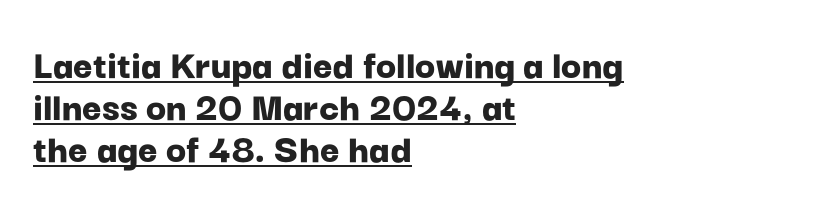
Each line starts at the same left margin while the right side varies. Rows of type sit shoulder to shoulder in the vertical direction. Underline: present. Nothing sits at the stroke ends, so this counts as sans-serif. The font is running at its bold setting.
